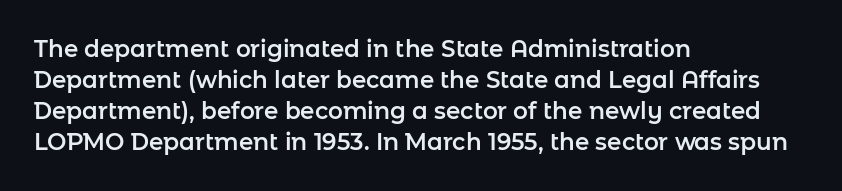
Q: Is the text italic (slanted)? A: No, it is upright.
Q: Is the text underlined? A: No.
Q: How is the paragraph aligned? A: Left-aligned.
Q: Is the spacing between letters normal or unusually wide? A: Normal.
Q: Is the spacing between lines tight, normal or loose? A: Normal.
